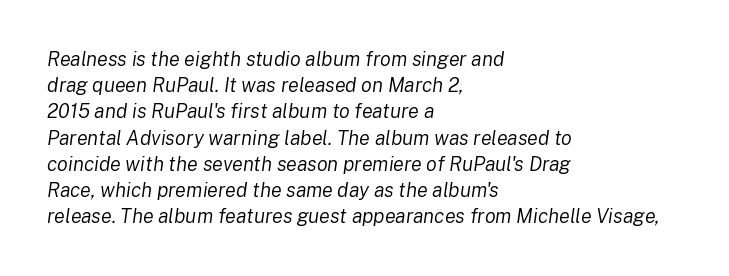
{"italic": "yes", "lean": "right", "slant_degrees": 8, "bold": "no", "underline": "no", "align": "left", "line_spacing": "normal", "line_spacing_ratio": 1.31, "letter_spacing": "normal", "letter_spacing_em": 0.0, "glyph_px": 20}
